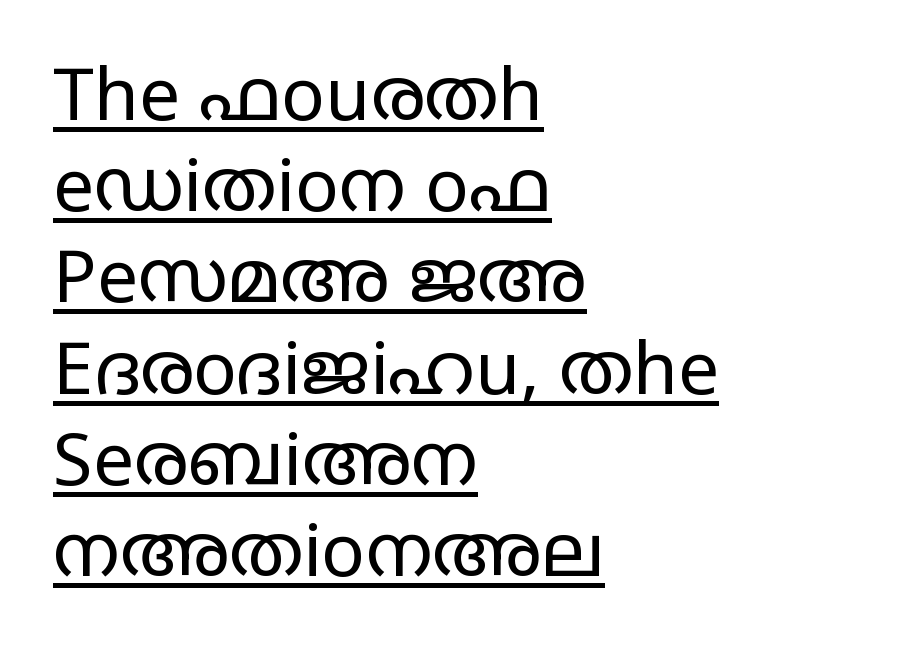
{"serif": "no", "italic": "no", "bold": "no", "weight": "regular", "width": "wide", "stroke_contrast": "low", "x_height": "large", "monospaced": "no", "underline": "yes", "align": "left", "line_spacing": "normal", "line_spacing_ratio": 1.25, "letter_spacing": "normal", "letter_spacing_em": 0.0, "glyph_px": 73}
